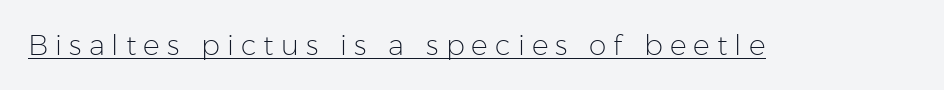
The image shows 28 px light sans-serif type, upright; set unusually wide letter spacing (+0.25 em), underlined; low stroke contrast and a medium x-height.
